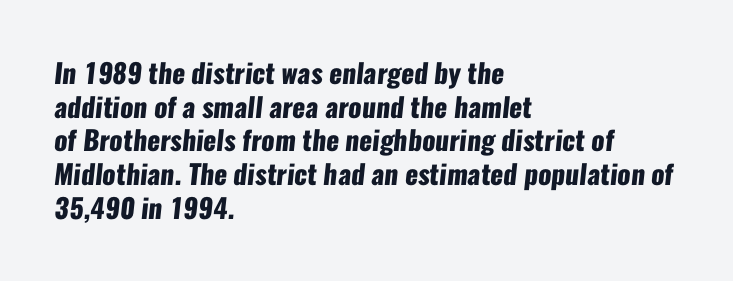
The image shows 27 px bold type; set left-aligned, normal line spacing (1.25x), normal letter spacing, not underlined.
